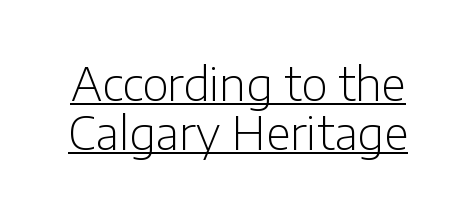
Here the designer chose a conventional face with non-uniform glyph widths. Posture: straight, roman, zero tilt. Letters have the restrained weight of plain body copy at most. Does the leading feel generous? Not at all — it's pinched.
